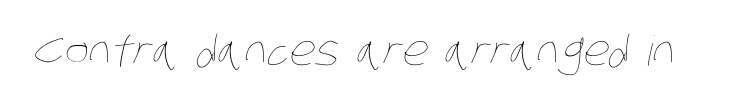
Glance below the letters and you will spot only blank space. Weight class: somewhere from thin through regular. These lines are rendered in a variable-pitch font. There is no visible air inserted between adjacent glyphs.
